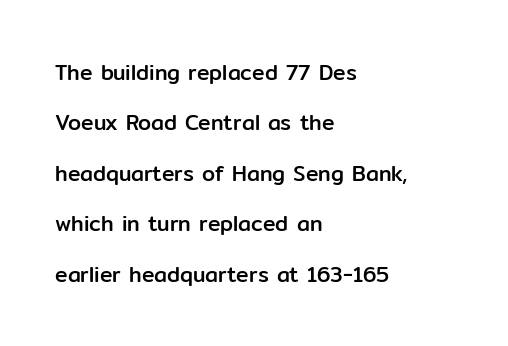
The setting favours the left margin, as ordinary paragraphs usually do. In terms of leading, this rendering errs on the spacious side. Descenders hang freely into open space. The font's upright variant was chosen for this text. Does extra space separate the letters? No, they use regular spacing.
